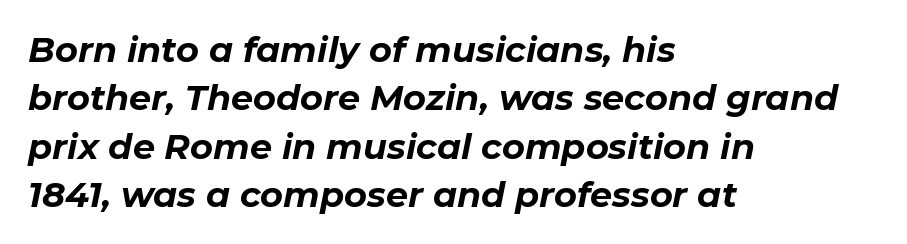
Short and long lines alike share a common starting point at left. Is there much room between lines? A standard amount, neither cramped nor airy. The face used here is proportionally spaced, like ordinary book or web type. Slant detected: the letters are inclined.
